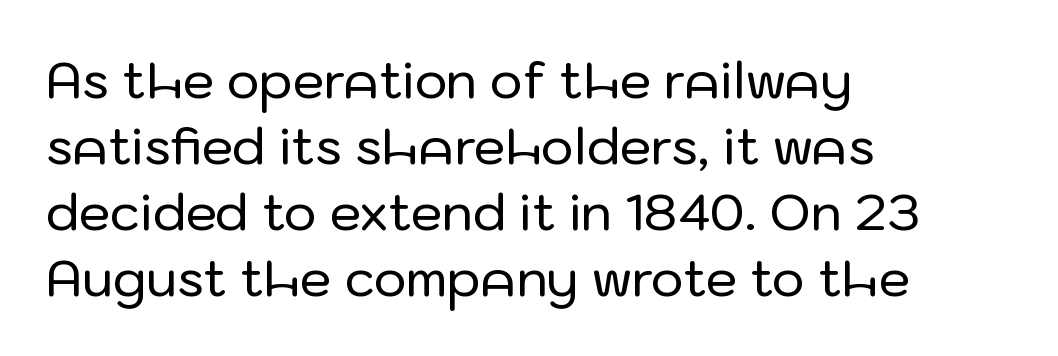
Glyph-to-glyph distance matches everyday printed text. The space beneath each line is pristine and unruled. Think of a printed novel: that variable character pitch is what you see here. The lines sit at an ordinary, default distance from one another.
